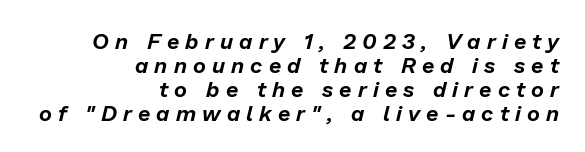
The image shows 22 px text type, italic (leaning right); set right-aligned, tight line spacing (1.09x), unusually wide letter spacing (+0.28 em), not underlined.
